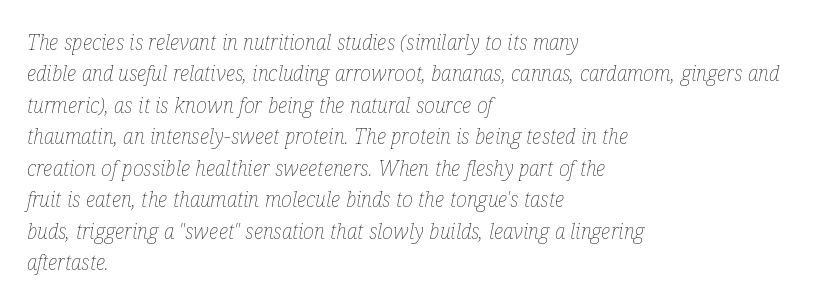
Q: Is the text bold? A: No.
Q: Is the text italic (slanted)? A: Yes, it leans right by about 12 degrees.
Q: Is the text underlined? A: No.
Q: How is the paragraph aligned? A: Left-aligned.
Q: Is the spacing between letters normal or unusually wide? A: Normal.
Q: Is the spacing between lines tight, normal or loose? A: Normal.
